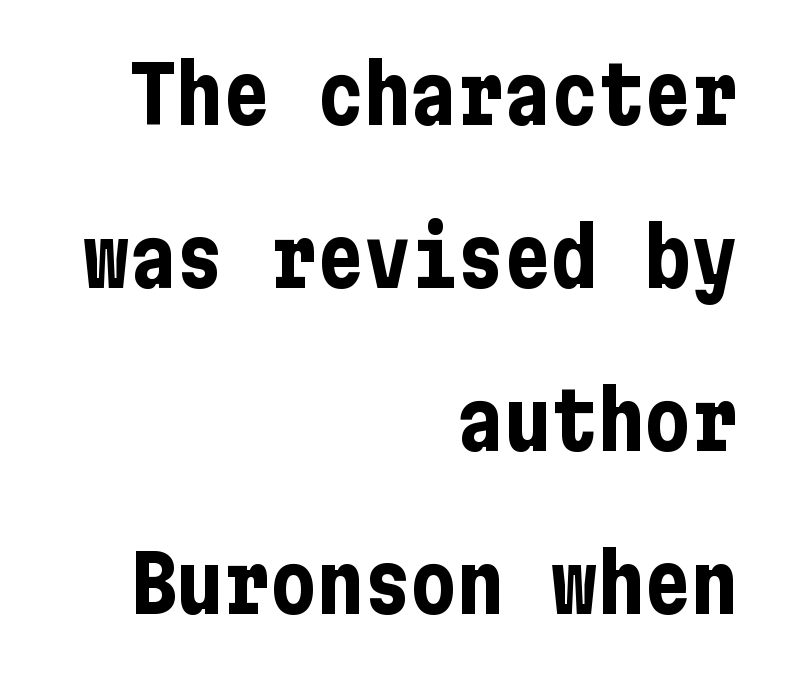
Is there much room between lines? Yes — plenty of vertical air separates them. The words here are not underlined. In terms of letterform style, serifs are entirely absent. You could call the tracking neutral — neither tight nor loose. The lettering stays uniformly vertical, giving the passage a roman look. The lines in this sample share a right terminus and differ only in where they begin.
